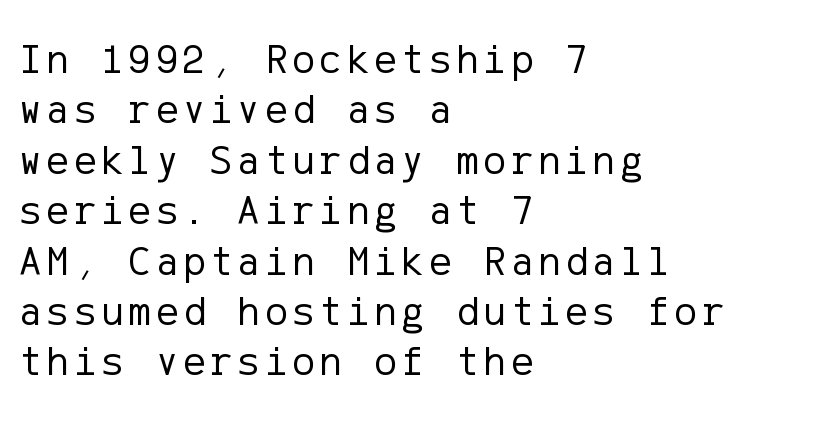
Q: Is the text bold? A: No.
Q: Is the text italic (slanted)? A: No, it is upright.
Q: Is the typeface a serif or a sans-serif typeface? A: Sans-serif.
Q: Is the text underlined? A: No.
Q: How is the paragraph aligned? A: Left-aligned.
Q: Width (condensed, normal, or wide)? A: Normal.
Q: Stroke contrast? A: Low.
Q: x-height? A: Medium.
